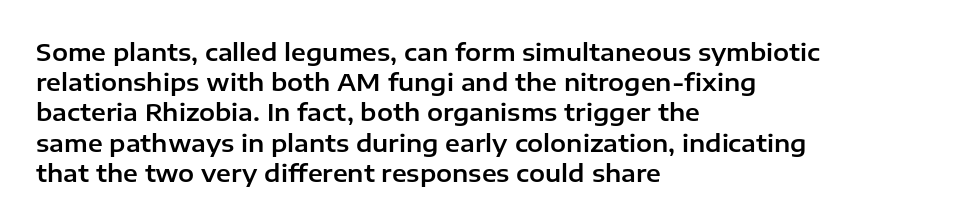
Leading: standard. Ascenders rise straight up at ninety degrees. The text block is weighted toward the left margin, trailing off unevenly rightward. Default kerning and tracking; the words read as compact shapes. Underlining? Definitely not there.
